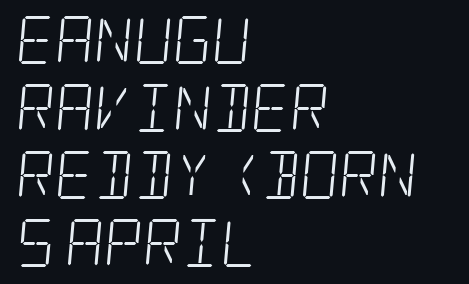
The image shows 48 px light, condensed serif type; set left-aligned, normal line spacing (1.41x), normal letter spacing, not underlined; low stroke contrast and a large x-height.
